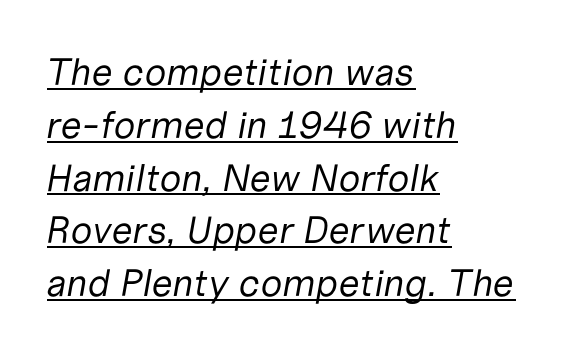
Nobody touched the tracking dial on this one. The space between consecutive lines is moderate. Looks like someone drew a line under every word here. Style check: oblique. Do the characters align in a grid? No, the font is proportional. Heft: none added — not bold.
